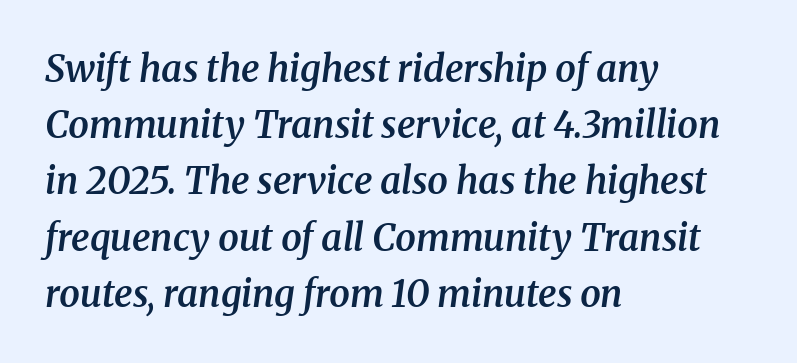
The image shows 37 px semibold serif type, italic (leaning right); set left-aligned, normal line spacing (1.52x), normal letter spacing, not underlined; medium stroke contrast and a medium x-height.
